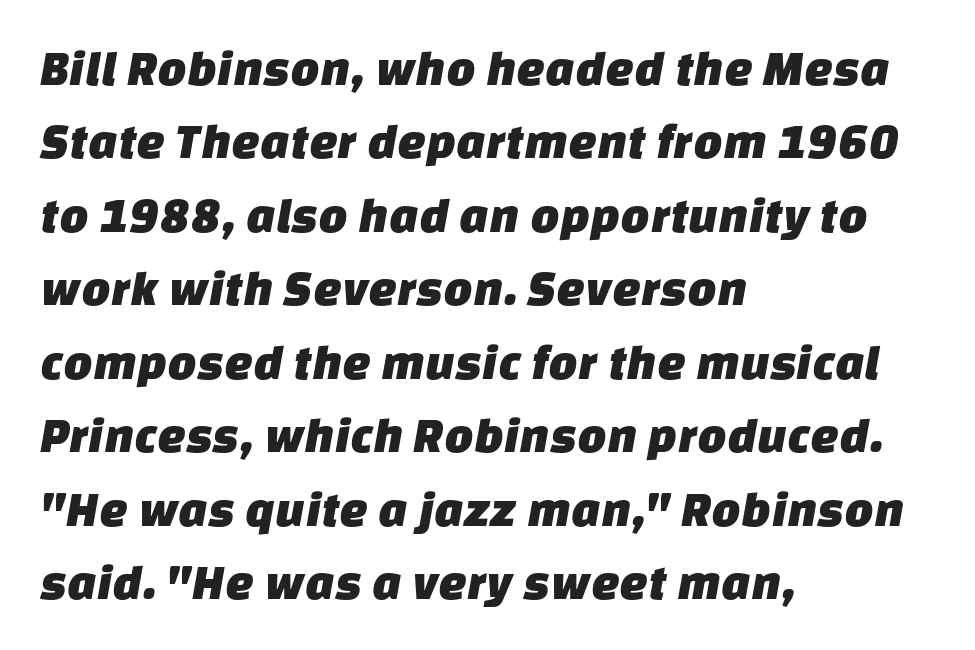
{"serif": "no", "width": "normal", "stroke_contrast": "low", "x_height": "large", "monospaced": "no", "underline": "no", "align": "left", "line_spacing": "normal", "line_spacing_ratio": 1.44, "letter_spacing": "normal", "letter_spacing_em": 0.0, "glyph_px": 51}
